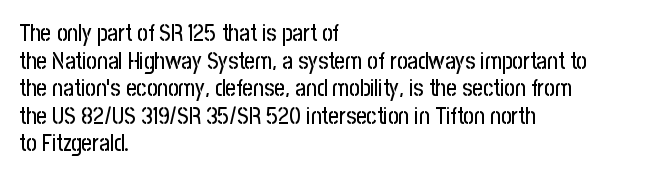
Q: Is the text italic (slanted)? A: No, it is upright.
Q: Is the text underlined? A: No.
Q: How is the paragraph aligned? A: Left-aligned.
Q: Is the spacing between letters normal or unusually wide? A: Normal.
